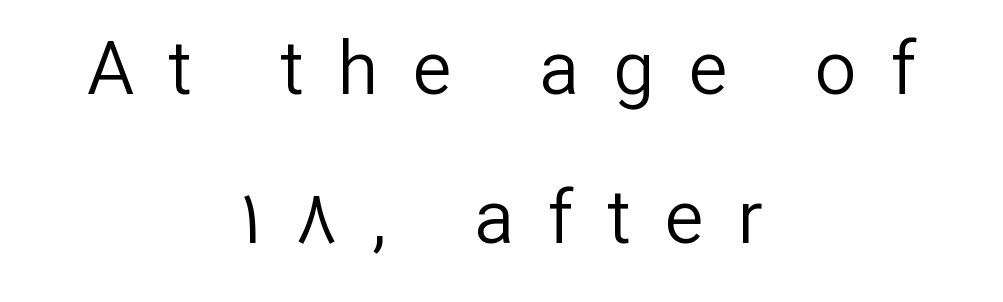
You could not count columns in this text — the font is proportionally spaced. This rendering employs a face without finishing strokes, i.e., a sans-serif. There is plenty of visible air inserted between adjacent glyphs. Tall strokes in this sample are plumb rather than angled.
